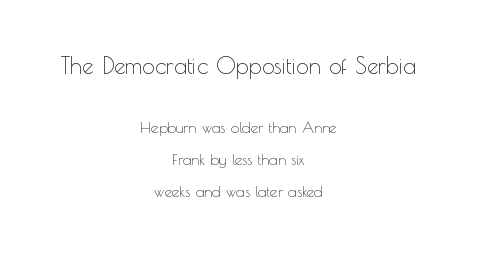
{"italic": "no", "bold": "no", "underline": "no", "align": "center", "line_spacing": "loose", "line_spacing_ratio": 2.13, "letter_spacing": "normal", "letter_spacing_em": 0.0, "larger_block": "first", "size_ratio": 1.53, "glyph_px": 23}
